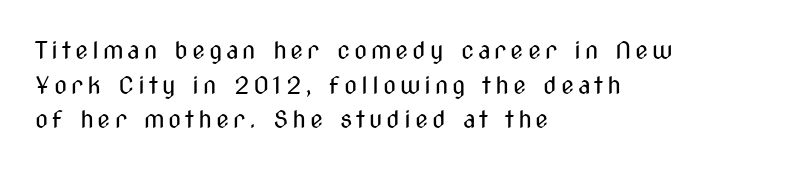
The image shows 24 px text type, upright; set left-aligned, normal line spacing (1.44x), not underlined.
